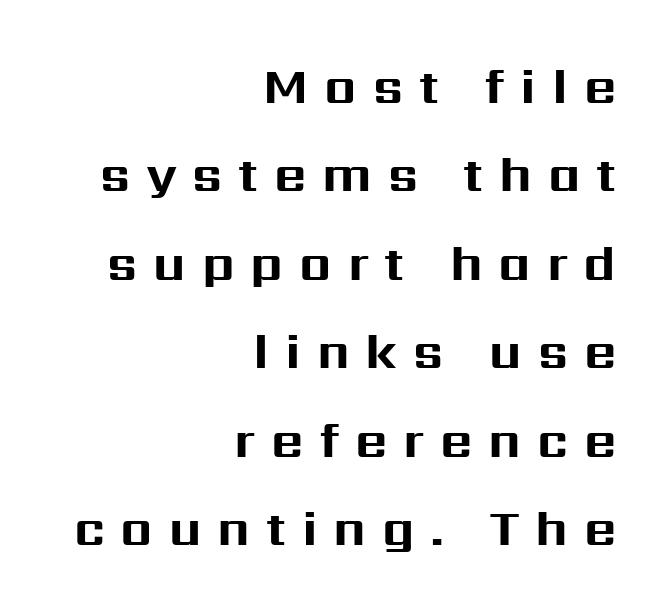
The image shows 50 px bold sans-serif type, upright; set right-aligned, line spacing 1.77x, unusually wide letter spacing (+0.32 em), not underlined; medium stroke contrast and a medium x-height.
